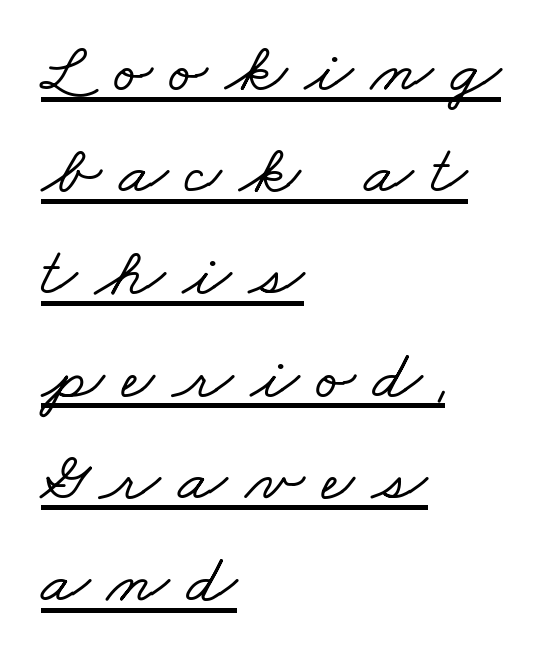
Character widths vary here, with narrow letters taking less room than wide ones. Casual observation: everything's shoved over to the left. A typographer would call this underscored text. Is this a sans? No — the strokes have serifs. The rows are spaced the way most documents space them.
